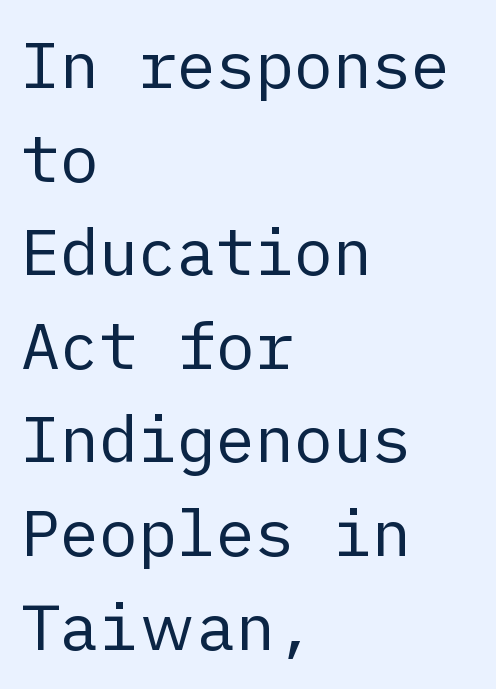
{"serif": "no", "italic": "no", "bold": "no", "weight": "regular", "width": "normal", "stroke_contrast": "low", "x_height": "medium", "underline": "no", "align": "left", "line_spacing": "normal", "line_spacing_ratio": 1.44, "letter_spacing": "normal", "letter_spacing_em": 0.0, "glyph_px": 65}
